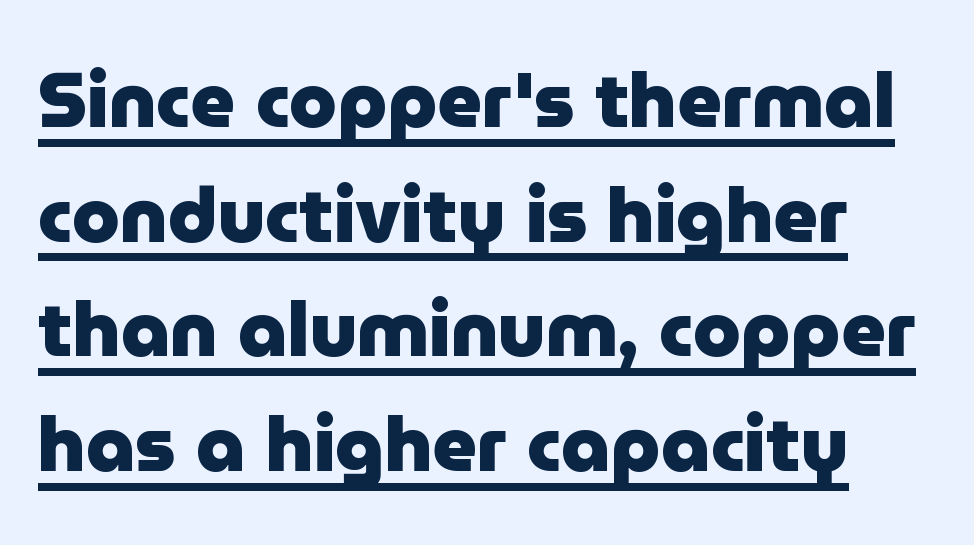
The image shows 77 px heavy sans-serif type, upright; set normal line spacing (1.49x), normal letter spacing, underlined; low stroke contrast and a medium x-height.
